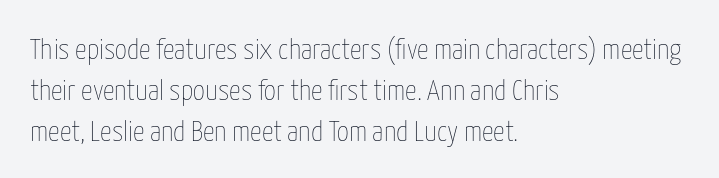
The font is comparable to plain body text, perhaps lighter. The tracking reads as untouched default to a designer's eye. A student would call this left alignment; a typographer would say flush left, rag right. Posture: upright roman.
